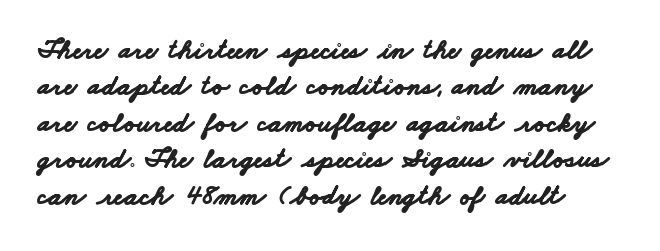
{"serif": "no", "bold": "yes", "weight": "bold", "width": "wide", "stroke_contrast": "low", "x_height": "small", "monospaced": "no", "underline": "no", "line_spacing": "normal", "line_spacing_ratio": 1.3, "letter_spacing": "normal", "letter_spacing_em": 0.0, "glyph_px": 28}
